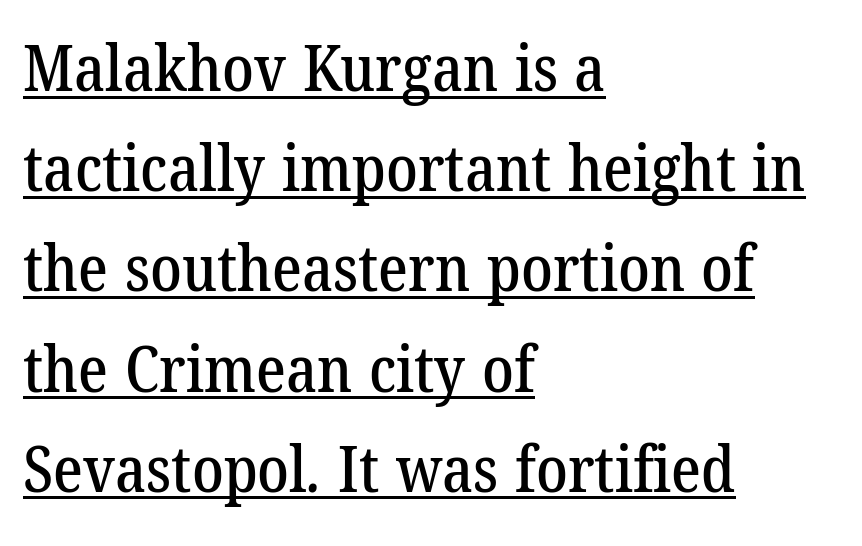
The image shows 63 px serif type; set left-aligned, normal line spacing (1.59x), normal letter spacing, underlined; low stroke contrast and a medium x-height.
